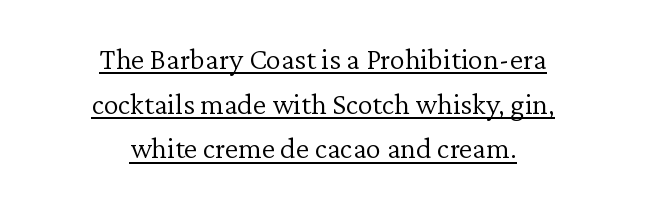
The image shows 30 px light serif type, upright; set centered, normal line spacing (1.49x), normal letter spacing, underlined; low stroke contrast and a medium x-height.
